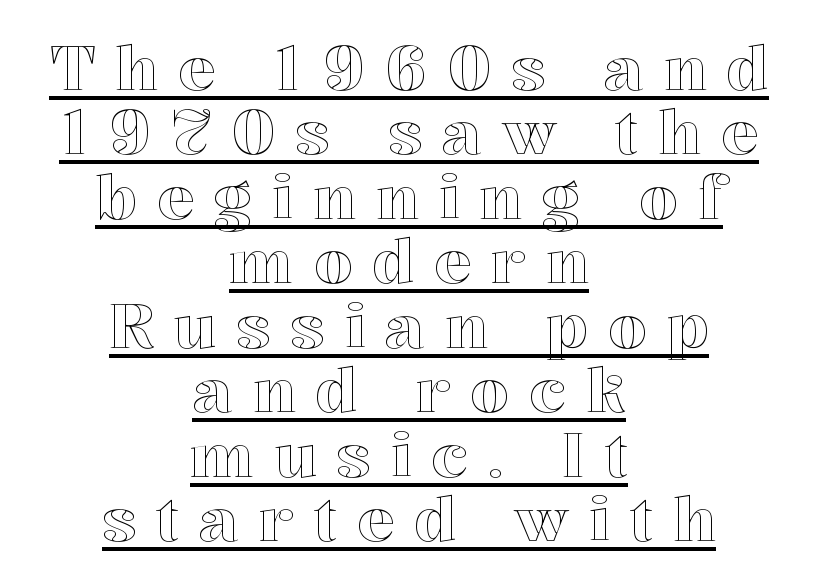
The image shows 62 px text type, upright; set centered, tight line spacing (1.04x), unusually wide letter spacing (+0.32 em), underlined; a medium x-height.
